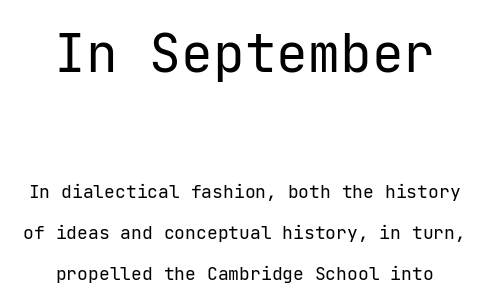
The image shows 53 px regular-weight sans-serif type, upright; set centered, loose line spacing (2.26x), normal letter spacing, not underlined; the first (top) block is 2.94x larger; low stroke contrast and a medium x-height.
